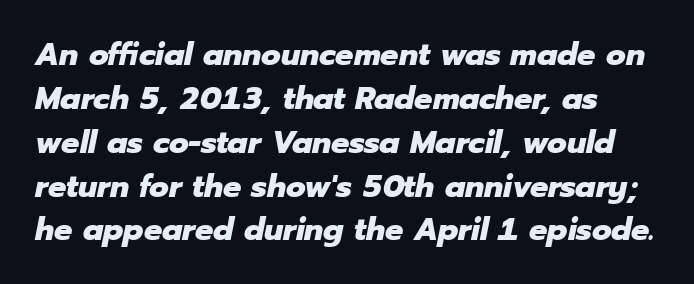
Summary of weight: heavy, a full bold. The glyphs look as if they've been sheared to an angle. Tracking value appears to be zero — textbook default spacing. Note the varied advance widths — an 'i' is clearly narrower than an 'm'. The space beneath each line is pristine and unruled.
